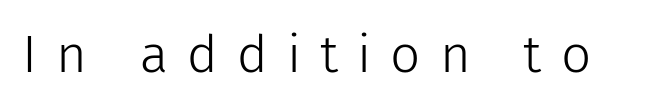
Plain, unruled lines of type. The font's upright variant was chosen for this text. No feet cap the strokes, marking this as sans-serif type. Stems here are at most as thick as an everyday book face. Glyph-to-glyph distance is far greater than everyday printed text.
